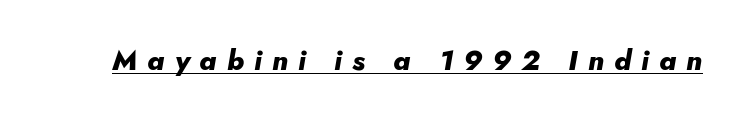
Q: Is the text bold? A: Yes.
Q: Is the text italic (slanted)? A: Yes, it leans right by about 5 degrees.
Q: Is the text underlined? A: Yes.
Q: Is the spacing between letters normal or unusually wide? A: Unusually wide.
Q: Width (condensed, normal, or wide)? A: Normal.
Q: Stroke contrast? A: Low.
Q: x-height? A: Small.
Q: Monospaced? A: No.
